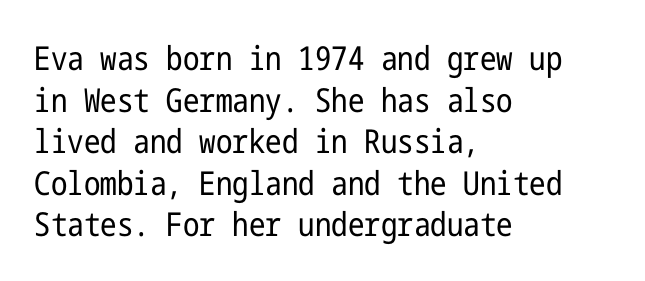
The image shows 33 px regular-weight, condensed sans-serif type, upright; set left-aligned, normal line spacing (1.26x), normal letter spacing, not underlined; low stroke contrast and a medium x-height.
